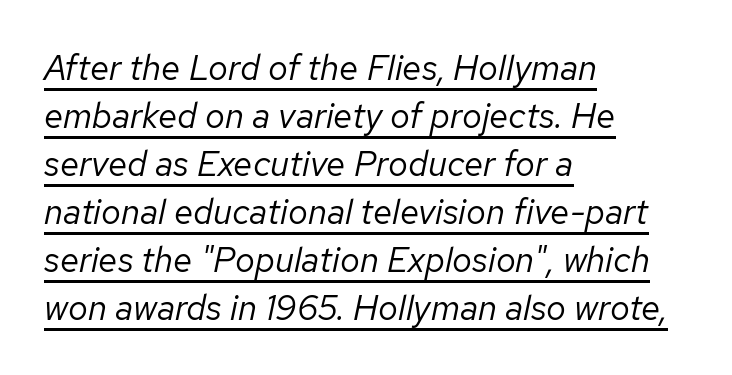
The image shows 35 px regular-weight type, italic (leaning right); set left-aligned, normal line spacing (1.37x), normal letter spacing, underlined; low stroke contrast and a medium x-height.
